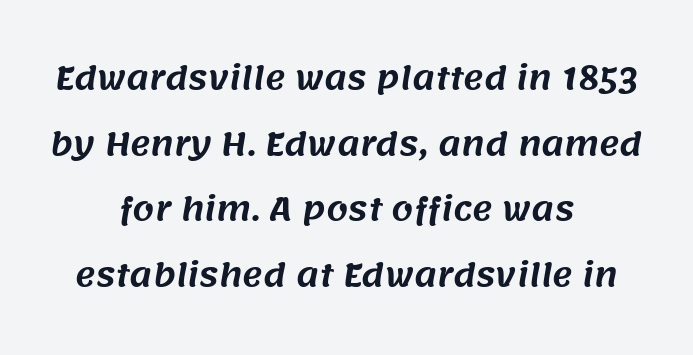
{"serif": "no", "width": "normal", "stroke_contrast": "medium", "x_height": "large", "monospaced": "no", "underline": "no", "align": "center", "line_spacing": "loose", "line_spacing_ratio": 2.12, "letter_spacing": "normal", "letter_spacing_em": 0.0, "glyph_px": 31}
